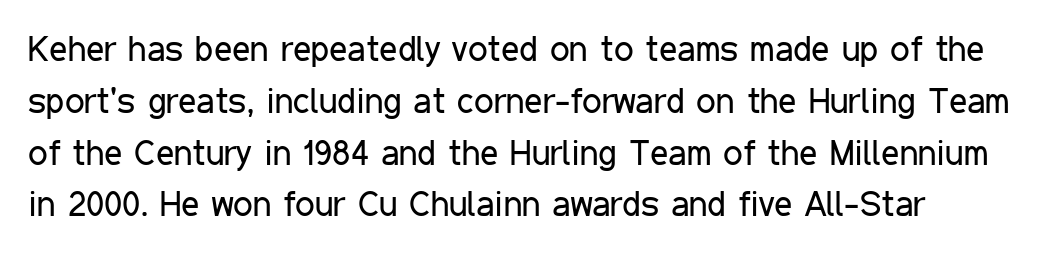
The image shows 35 px regular-weight, condensed sans-serif type, upright; set normal line spacing (1.48x), normal letter spacing, not underlined; low stroke contrast and a medium x-height.
